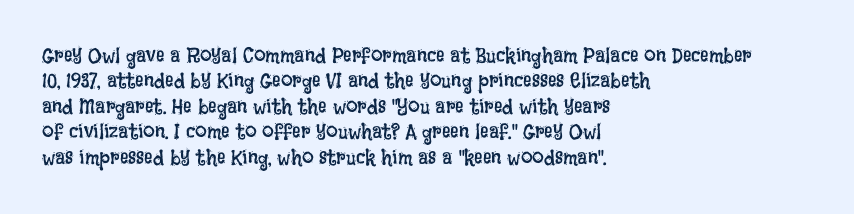
The image shows 21 px text type, upright; set left-aligned, line spacing 1.21x, normal letter spacing, not underlined.
